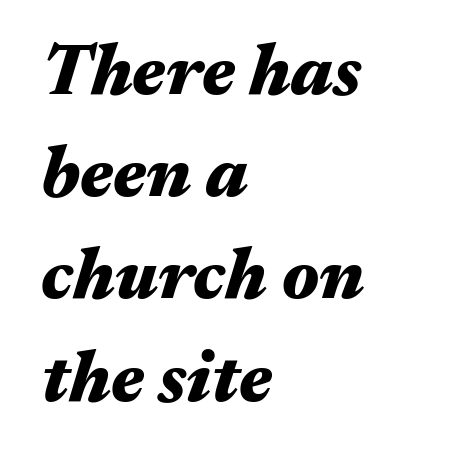
{"italic": "yes", "lean": "right", "slant_degrees": 17, "bold": "yes", "weight": "heavy", "width": "wide", "stroke_contrast": "medium", "x_height": "medium", "monospaced": "no", "underline": "no", "align": "left", "line_spacing": "normal", "line_spacing_ratio": 1.42, "letter_spacing": "normal", "letter_spacing_em": 0.0, "glyph_px": 72}
